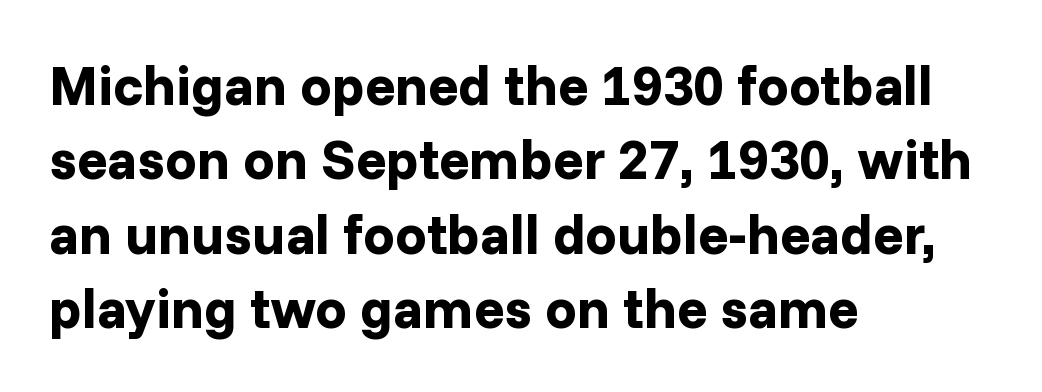
Q: Is the text bold? A: Yes.
Q: Is the text italic (slanted)? A: No, it is upright.
Q: Is the typeface a serif or a sans-serif typeface? A: Sans-serif.
Q: Is the text underlined? A: No.
Q: How is the paragraph aligned? A: Left-aligned.
Q: Is the spacing between letters normal or unusually wide? A: Normal.
Q: Is the spacing between lines tight, normal or loose? A: Normal.
Q: Width (condensed, normal, or wide)? A: Normal.
Q: Stroke contrast? A: Low.
Q: x-height? A: Medium.
Q: Monospaced? A: No.
